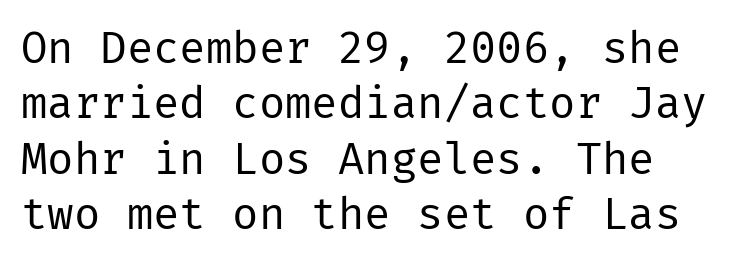
{"serif": "no", "italic": "no", "bold": "no", "weight": "regular", "width": "normal", "stroke_contrast": "low", "x_height": "medium", "underline": "no", "line_spacing": "normal", "line_spacing_ratio": 1.26, "letter_spacing": "normal", "letter_spacing_em": 0.0, "glyph_px": 44}
